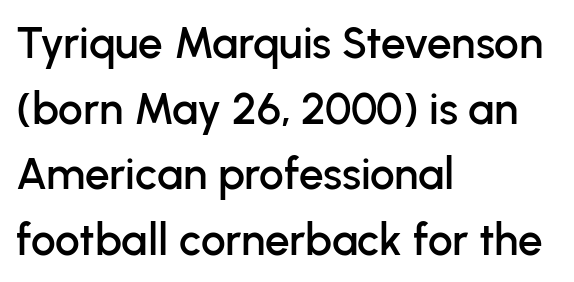
Q: Is the text italic (slanted)? A: No, it is upright.
Q: Is the typeface a serif or a sans-serif typeface? A: Sans-serif.
Q: Is the text underlined? A: No.
Q: How is the paragraph aligned? A: Left-aligned.
Q: Is the spacing between letters normal or unusually wide? A: Normal.
Q: Is the spacing between lines tight, normal or loose? A: Normal.
Q: Width (condensed, normal, or wide)? A: Normal.
Q: Stroke contrast? A: Low.
Q: x-height? A: Medium.
Q: Monospaced? A: No.
